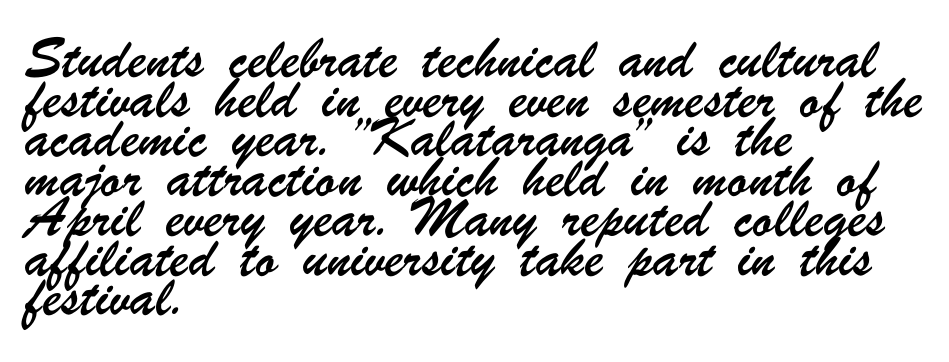
The lines in this sample share a left origin and differ only in where they stop. Honestly, the letter spacing is just normal — you wouldn't notice it. The line-height multiplier appears to be the usual default. Check under the words: just untouched page.
